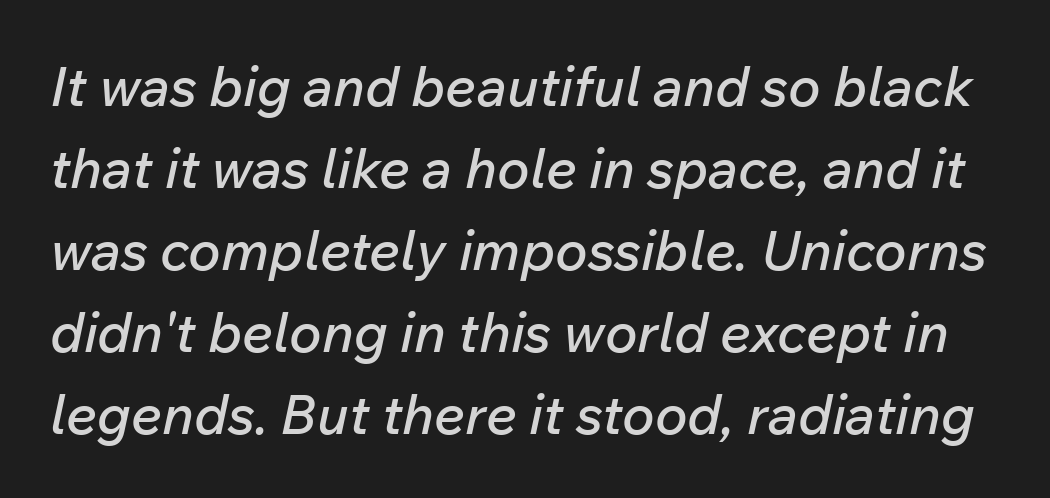
The passage shown leans; its letterforms are oblique. The horizontal fit of the characters is conventional and even. Students, observe: this is what conventionally led text looks like. Each letter keeps its own natural width here, so spacing adapts to shape.
